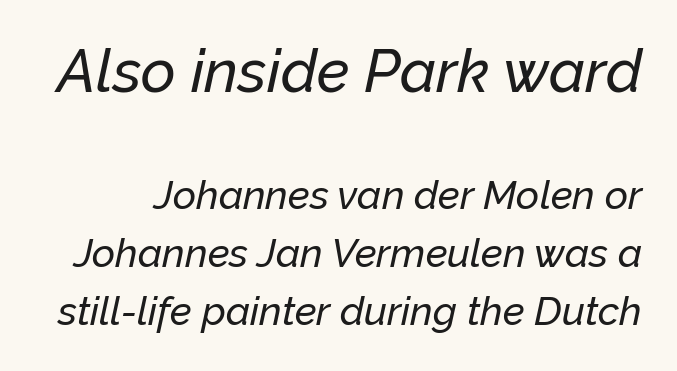
Q: Is the text italic (slanted)? A: Yes, it leans right by about 12 degrees.
Q: Is the text underlined? A: No.
Q: Is the spacing between letters normal or unusually wide? A: Normal.
Q: Is the spacing between lines tight, normal or loose? A: Normal.
Q: Which block of text is set in a larger size, the first (top) or the second (bottom)? A: The first (top) one.
Q: Width (condensed, normal, or wide)? A: Normal.
Q: Stroke contrast? A: Low.
Q: x-height? A: Medium.
Q: Monospaced? A: No.
